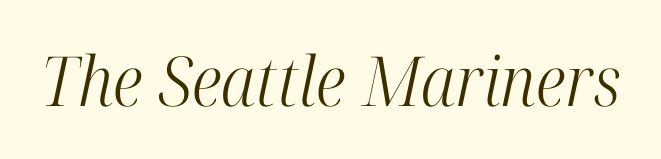
{"serif": "yes", "italic": "yes", "lean": "right", "slant_degrees": 12, "bold": "no", "weight": "light", "width": "condensed", "stroke_contrast": "high", "x_height": "medium", "monospaced": "no", "underline": "no", "letter_spacing": "normal", "letter_spacing_em": 0.0, "glyph_px": 69}
